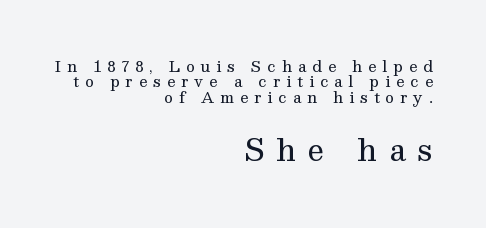
In terms of leading, this rendering errs on the cramped side. On a weight scale, this lands at 450 or below. Compare the two chunks: the lower has the greater cap height. Alignment: flush right. Tracking here is generous; glyphs stand well apart from one another. The specimen omits any rule beneath the text block's lines.
